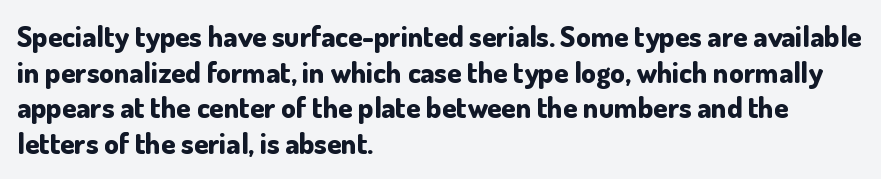
The image shows 29 px bold sans-serif type, upright; set left-aligned, line spacing 1.23x, normal letter spacing, not underlined; low stroke contrast and a small x-height.
